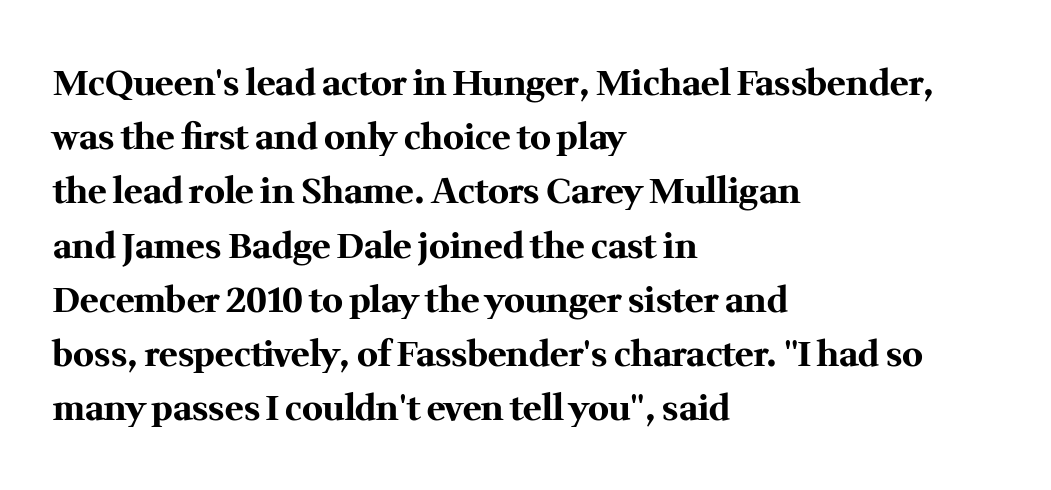
Letter spacing: default. Unmarked baselines from the first word to the last. A normal amount of white space separates one row of letters from the next. The passage shown is typeset with a serif family. Where is the straight margin? On the left. What weight is shown? A full bold with thick strokes.
